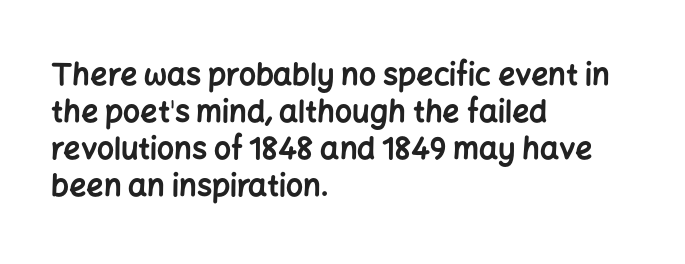
Q: Is the text bold? A: Yes.
Q: Is the text italic (slanted)? A: No, it is upright.
Q: Is the typeface a serif or a sans-serif typeface? A: Sans-serif.
Q: Is the text underlined? A: No.
Q: How is the paragraph aligned? A: Left-aligned.
Q: Is the spacing between letters normal or unusually wide? A: Normal.
Q: Width (condensed, normal, or wide)? A: Normal.
Q: Stroke contrast? A: Low.
Q: x-height? A: Medium.
Q: Monospaced? A: No.
